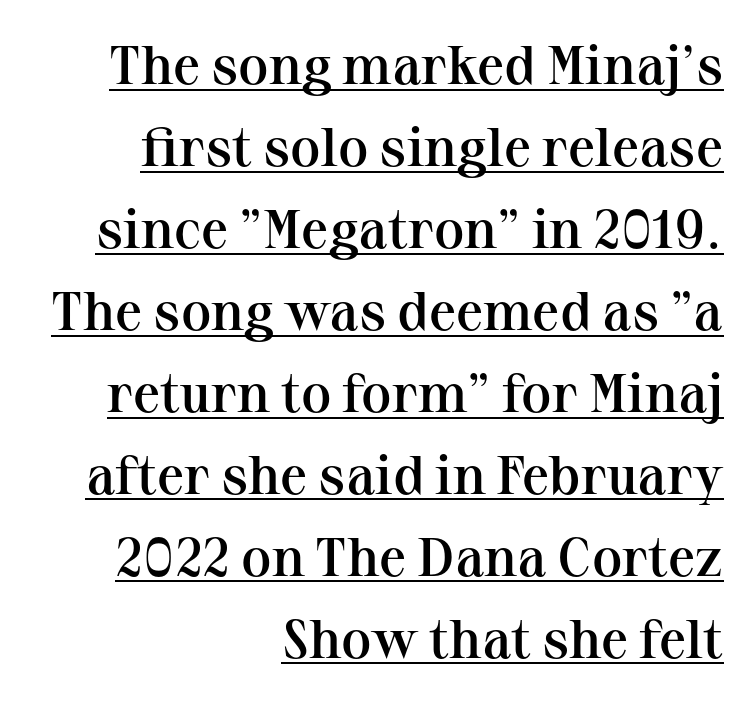
The image shows 55 px semibold serif type, upright; set right-aligned, normal line spacing (1.49x), normal letter spacing, underlined; medium stroke contrast and a medium x-height.
